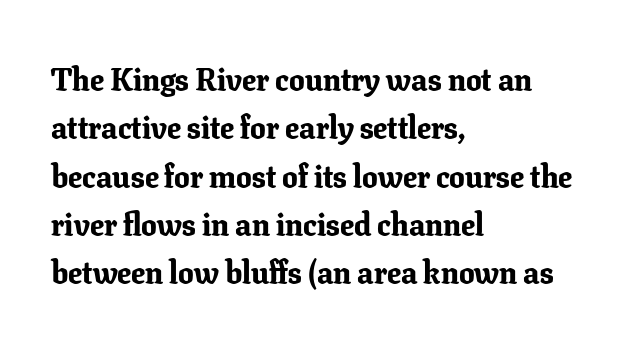
Q: Is the text bold? A: Yes.
Q: Is the text italic (slanted)? A: No, it is upright.
Q: Is the typeface a serif or a sans-serif typeface? A: Serif.
Q: Is the text underlined? A: No.
Q: How is the paragraph aligned? A: Left-aligned.
Q: Is the spacing between letters normal or unusually wide? A: Normal.
Q: Is the spacing between lines tight, normal or loose? A: Normal.
Q: Width (condensed, normal, or wide)? A: Normal.
Q: Stroke contrast? A: Low.
Q: x-height? A: Medium.
Q: Monospaced? A: No.
